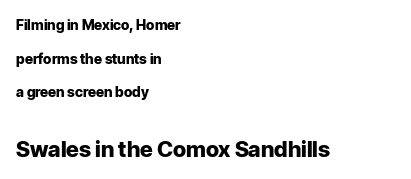
Q: Is the text bold? A: Yes.
Q: Is the text italic (slanted)? A: No, it is upright.
Q: Is the text underlined? A: No.
Q: How is the paragraph aligned? A: Left-aligned.
Q: Is the spacing between letters normal or unusually wide? A: Normal.
Q: Is the spacing between lines tight, normal or loose? A: Loose.
Q: Which block of text is set in a larger size, the first (top) or the second (bottom)? A: The second (bottom) one.
